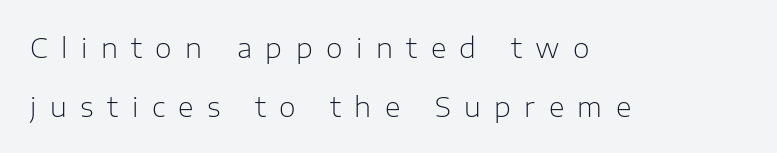
Q: Is the text bold? A: No.
Q: Is the text italic (slanted)? A: No, it is upright.
Q: Is the text underlined? A: No.
Q: How is the paragraph aligned? A: Left-aligned.
Q: Is the spacing between letters normal or unusually wide? A: Unusually wide.
Q: Is the spacing between lines tight, normal or loose? A: Loose.
